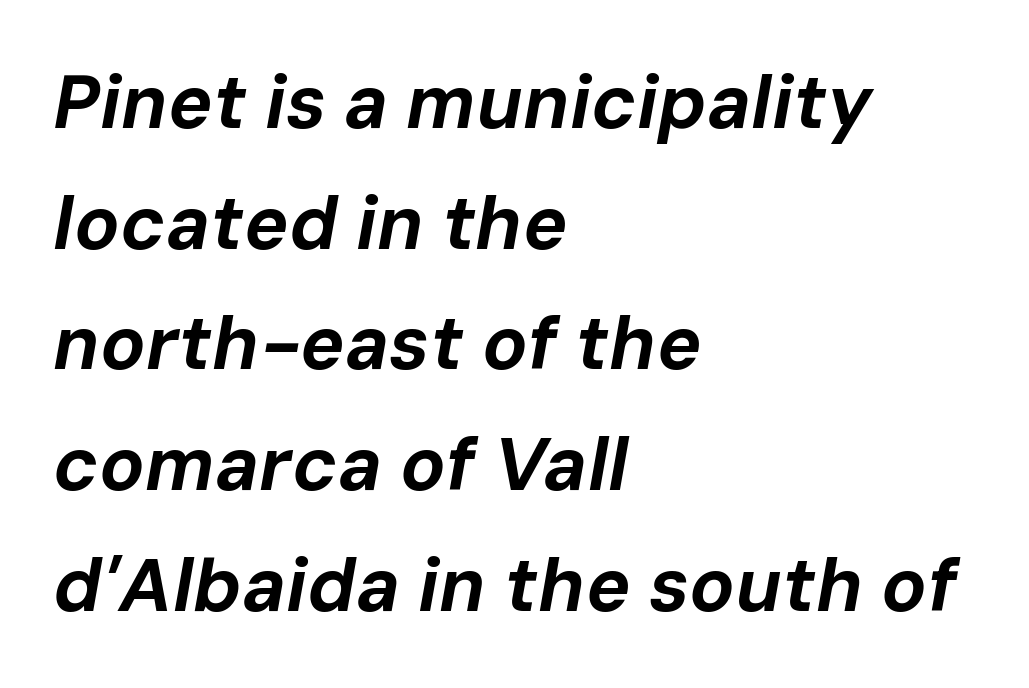
{"italic": "yes", "lean": "right", "slant_degrees": 10, "bold": "yes", "weight": "bold", "width": "normal", "stroke_contrast": "low", "x_height": "medium", "monospaced": "no", "underline": "no", "align": "left", "line_spacing": "normal", "line_spacing_ratio": 1.61, "letter_spacing": "normal", "letter_spacing_em": 0.0, "glyph_px": 75}
